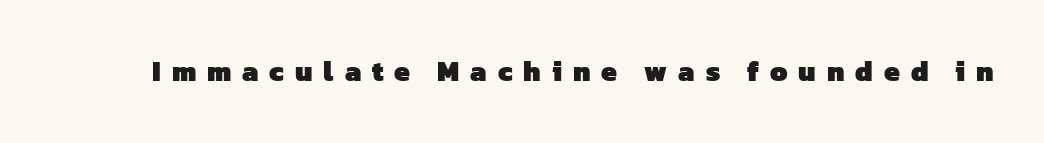
The image shows 28 px heavy sans-serif type; set unusually wide letter spacing (+0.39 em), not underlined; low stroke contrast and a medium x-height.
